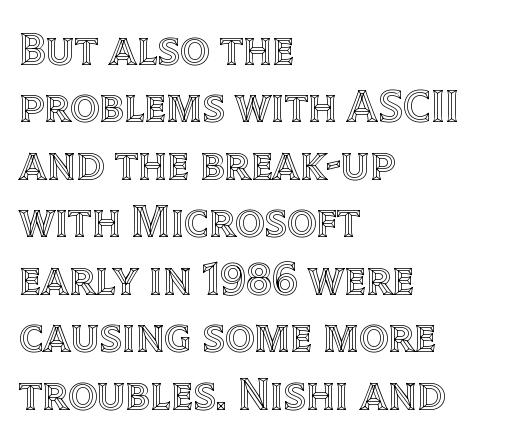
The image shows 46 px text type, upright; set left-aligned, normal line spacing (1.25x), normal letter spacing, not underlined; a large x-height.
